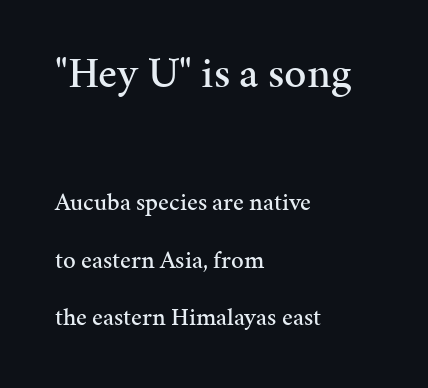
The specimen omits any rule beneath the text block's lines. Each letter's strokes conclude with small projecting serifs. Does extra space separate the letters? No, they use regular spacing. These lines are rendered in a variable-pitch font. The leading is generous, giving the passage an open texture.
